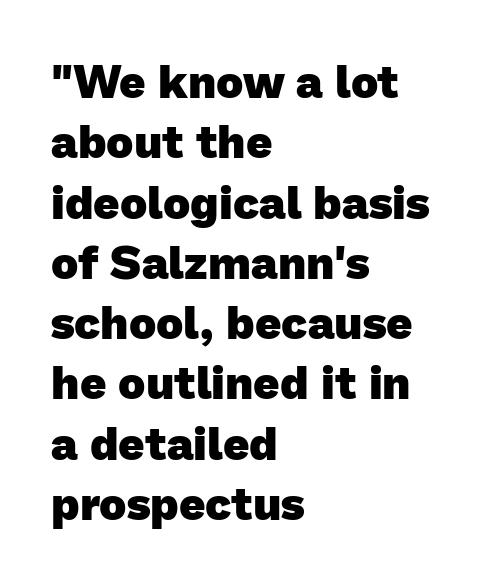
There is no visible air inserted between adjacent glyphs. Check the space under the baseline: it is left empty. Regarding serifs, this sample does without them. All the whitespace from short lines collects on the right.
